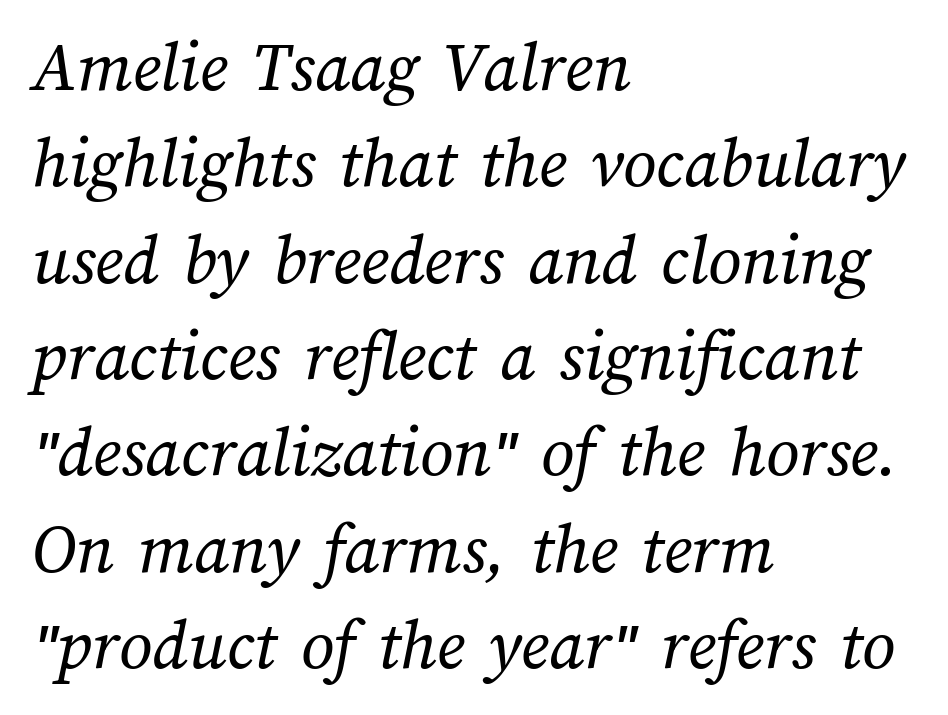
{"bold": "no", "weight": "regular", "width": "normal", "stroke_contrast": "medium", "x_height": "medium", "monospaced": "no", "underline": "no", "align": "left", "line_spacing": "normal", "line_spacing_ratio": 1.32, "letter_spacing": "normal", "letter_spacing_em": 0.0, "glyph_px": 73}
